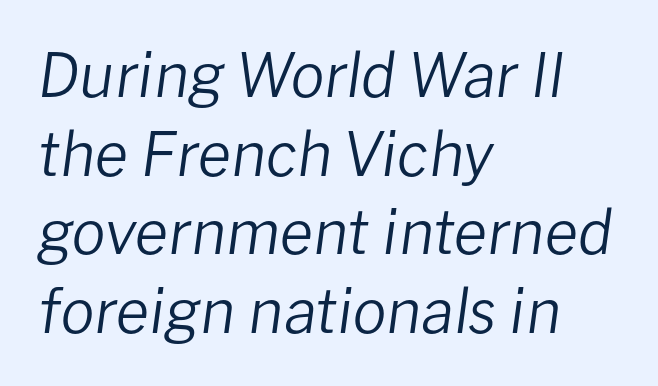
If you measured baseline to baseline, you'd find a middling distance. The text carries the slant typical of an italic or oblique font. Think standard paragraph weight, or any step lighter than that. Varying glyph widths throughout — classic text-font behaviour.
